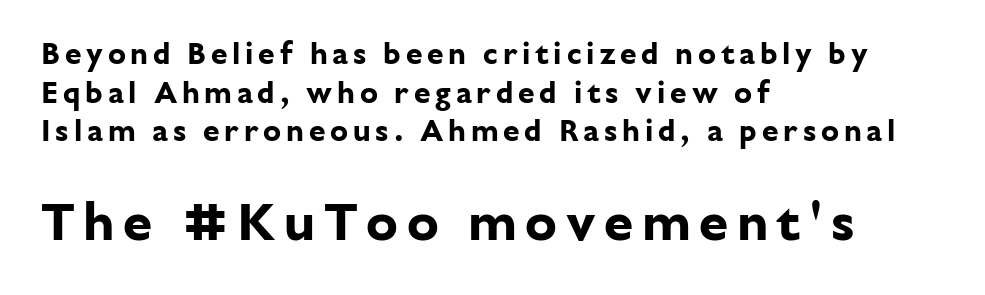
Q: Is the text bold? A: Yes.
Q: Is the text italic (slanted)? A: No, it is upright.
Q: Is the typeface a serif or a sans-serif typeface? A: Sans-serif.
Q: Is the text underlined? A: No.
Q: How is the paragraph aligned? A: Left-aligned.
Q: Is the spacing between lines tight, normal or loose? A: Normal.
Q: Which block of text is set in a larger size, the first (top) or the second (bottom)? A: The second (bottom) one.
Q: Width (condensed, normal, or wide)? A: Normal.
Q: Stroke contrast? A: Low.
Q: x-height? A: Medium.
Q: Monospaced? A: No.
